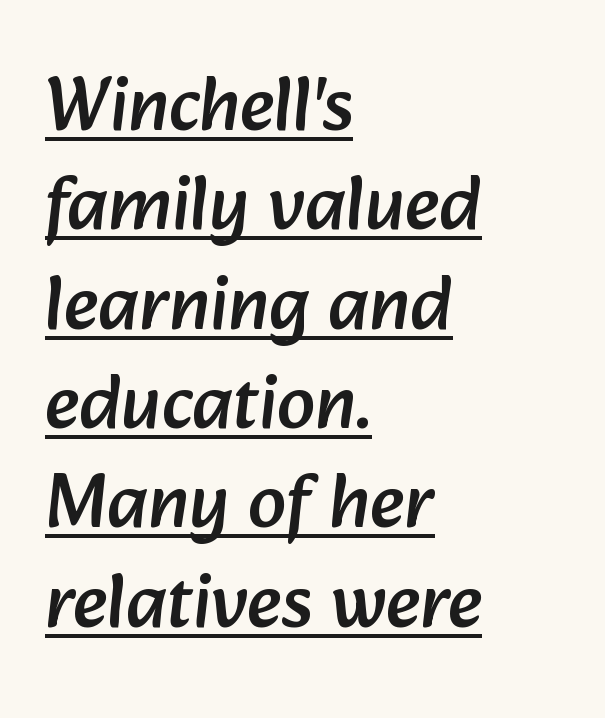
The image shows 77 px sans-serif type; set left-aligned, normal line spacing (1.29x), normal letter spacing, underlined; low stroke contrast and a medium x-height.
